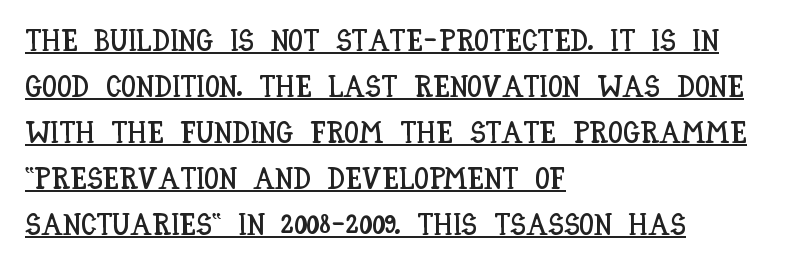
{"italic": "no", "width": "condensed", "stroke_contrast": "low", "x_height": "large", "monospaced": "no", "underline": "yes", "align": "left", "line_spacing": "normal", "line_spacing_ratio": 1.53, "letter_spacing": "normal", "letter_spacing_em": 0.0, "glyph_px": 30}
